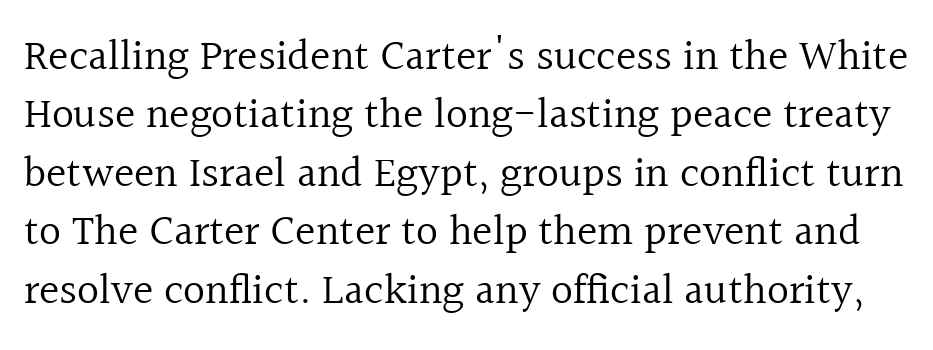
{"serif": "yes", "italic": "no", "bold": "no", "weight": "regular", "width": "normal", "x_height": "medium", "monospaced": "no", "underline": "no", "line_spacing": "normal", "line_spacing_ratio": 1.36, "letter_spacing": "normal", "letter_spacing_em": 0.0, "glyph_px": 43}
